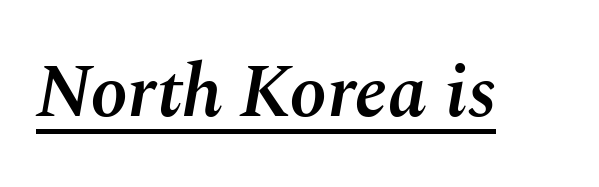
The image shows 75 px semibold type, italic (leaning right); set normal letter spacing, underlined; medium stroke contrast and a medium x-height.
